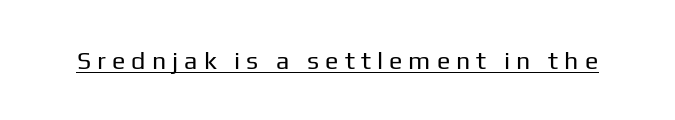
Somebody hit Ctrl+U on this one — the words are underlined. Short note: letters widely spaced. The letters stand upright; this is a roman face. The font is comparable to plain body text, perhaps lighter.
